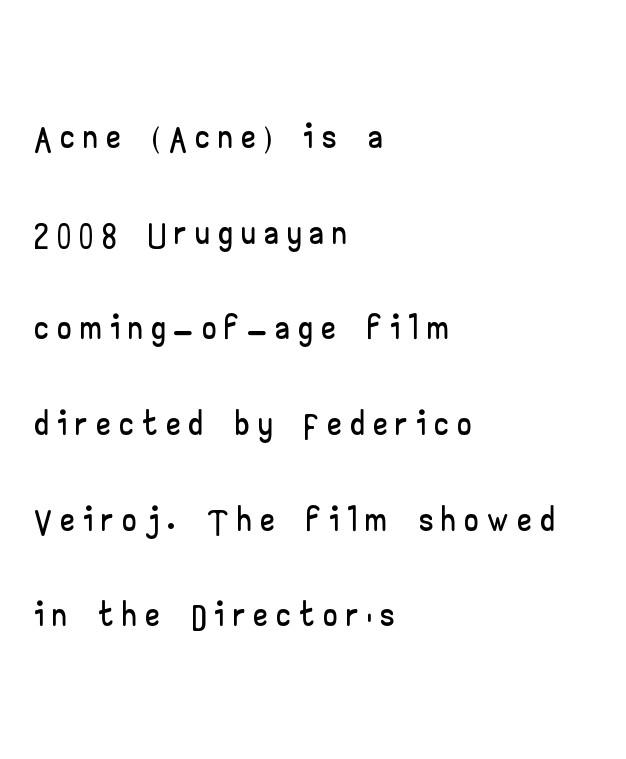
The image shows 52 px wide sans-serif type, upright; set left-aligned, line spacing 1.84x, unusually wide letter spacing (+0.2 em), not underlined; low stroke contrast and a small x-height.
